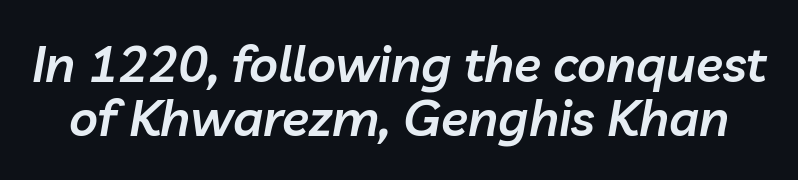
{"italic": "yes", "lean": "right", "slant_degrees": 10, "bold": "semi", "weight": "semibold", "width": "normal", "stroke_contrast": "low", "x_height": "medium", "monospaced": "no", "underline": "no", "line_spacing": "tight", "line_spacing_ratio": 1.08, "letter_spacing": "normal", "letter_spacing_em": 0.0, "glyph_px": 50}
